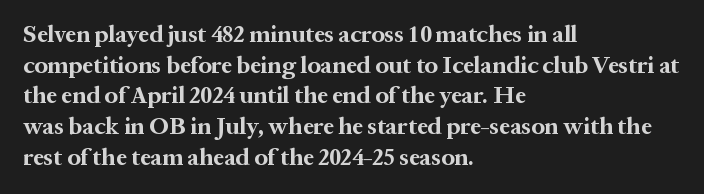
Q: Is the text bold? A: Yes.
Q: Is the text italic (slanted)? A: No, it is upright.
Q: Is the text underlined? A: No.
Q: How is the paragraph aligned? A: Left-aligned.
Q: Is the spacing between letters normal or unusually wide? A: Normal.
Q: Is the spacing between lines tight, normal or loose? A: Normal.
